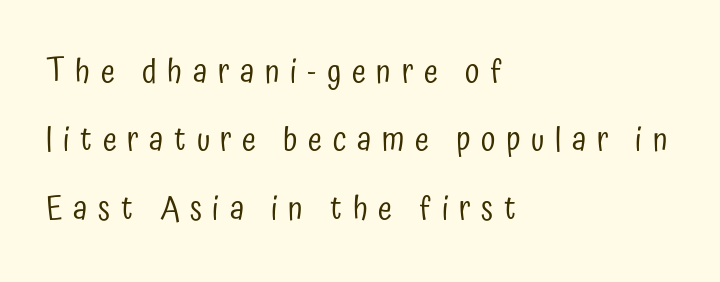
The image shows 32 px regular-weight, condensed sans-serif type, upright; set left-aligned, loose line spacing (2.14x), unusually wide letter spacing (+0.33 em), not underlined; low stroke contrast and a medium x-height.
